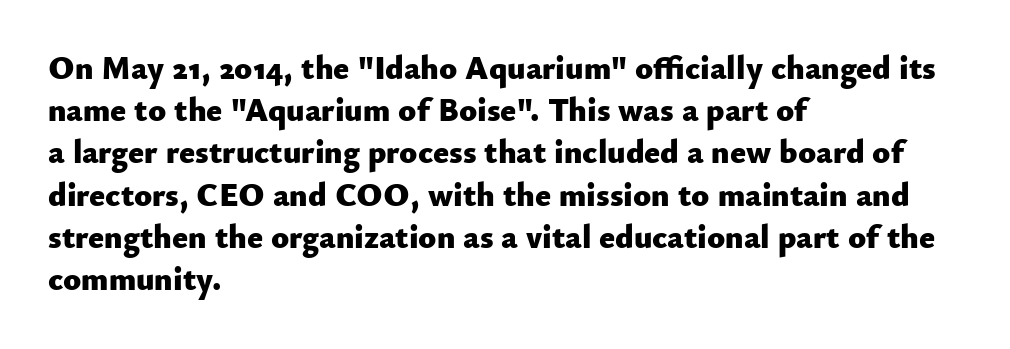
{"serif": "no", "italic": "no", "bold": "yes", "weight": "heavy", "width": "normal", "stroke_contrast": "low", "x_height": "small", "monospaced": "no", "underline": "no", "align": "left", "line_spacing": "normal", "line_spacing_ratio": 1.28, "letter_spacing": "normal", "letter_spacing_em": 0.0, "glyph_px": 33}
